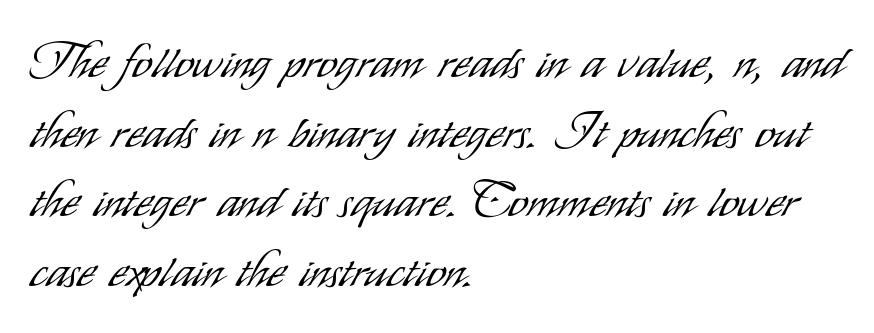
The designer went with a sans here, leaving each stem footless. Honestly, the letter spacing is just normal — you wouldn't notice it. The baseline area is clear. Short and long lines alike share a common starting point at left.
